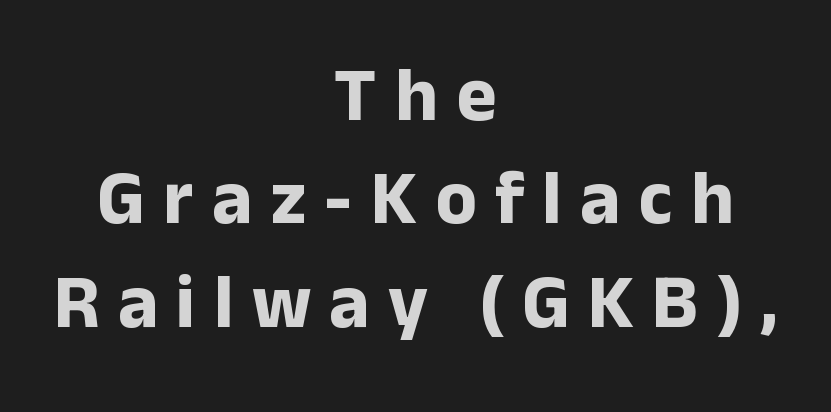
Q: Is the text bold? A: Yes.
Q: Is the text italic (slanted)? A: No, it is upright.
Q: Is the typeface a serif or a sans-serif typeface? A: Sans-serif.
Q: Is the text underlined? A: No.
Q: How is the paragraph aligned? A: Centered.
Q: Is the spacing between letters normal or unusually wide? A: Unusually wide.
Q: Is the spacing between lines tight, normal or loose? A: Normal.
Q: Width (condensed, normal, or wide)? A: Normal.
Q: Stroke contrast? A: Low.
Q: x-height? A: Medium.
Q: Monospaced? A: No.
